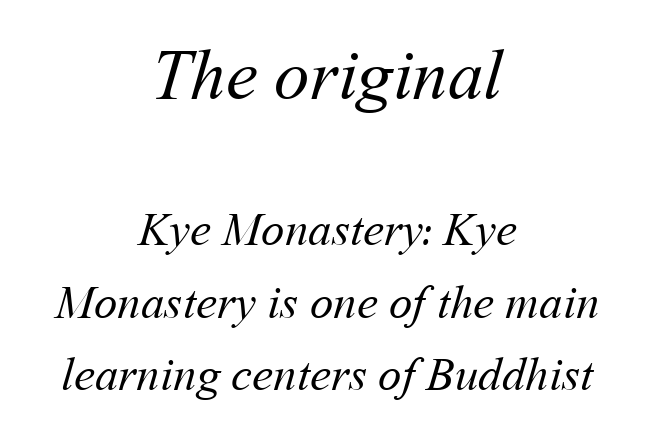
{"bold": "no", "weight": "regular", "width": "normal", "stroke_contrast": "medium", "x_height": "medium", "monospaced": "no", "underline": "no", "align": "center", "line_spacing": "normal", "line_spacing_ratio": 1.54, "letter_spacing": "normal", "letter_spacing_em": 0.0, "larger_block": "first", "size_ratio": 1.51, "glyph_px": 71}
